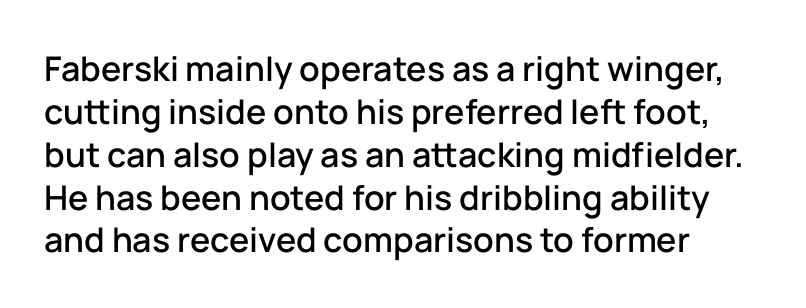
The image shows 34 px sans-serif type, upright; set left-aligned, normal line spacing (1.26x), normal letter spacing, not underlined; low stroke contrast and a medium x-height.
